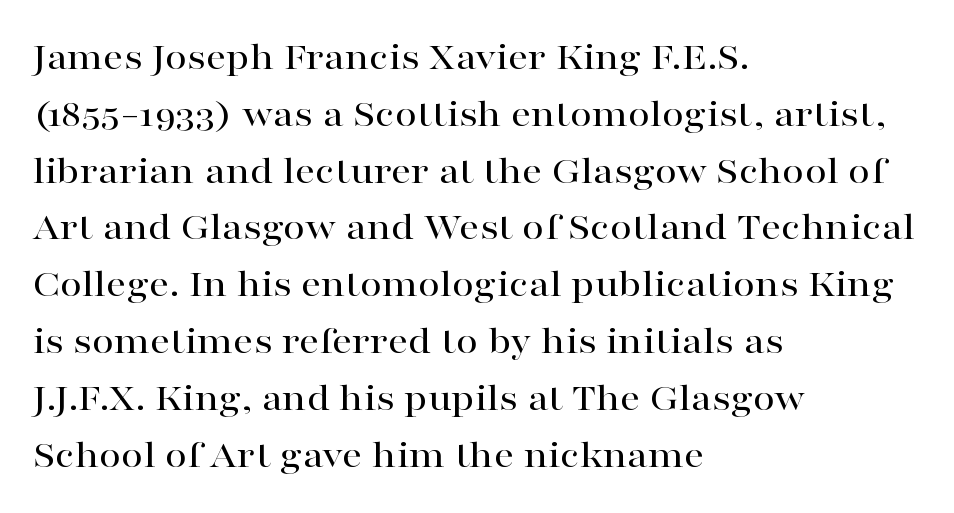
Notice how the stems are strictly vertical — no italics here. Horizontally, the lines are justified to the leading edge only. Here the designer chose a conventional face with non-uniform glyph widths. Letterform terminals end in serifs throughout the passage. Line spacing here is normal. Words appear dense and cohesive because spacing is normal.
